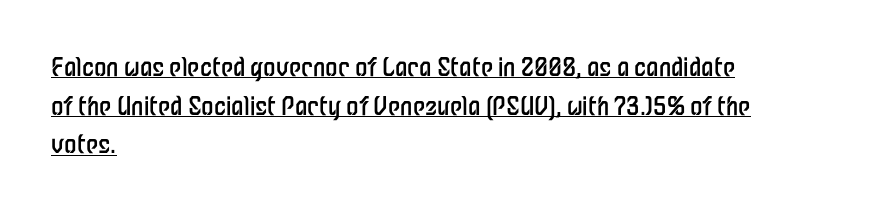
Q: Is the text bold? A: No.
Q: Is the text italic (slanted)? A: No, it is upright.
Q: Is the text underlined? A: Yes.
Q: How is the paragraph aligned? A: Left-aligned.
Q: Is the spacing between letters normal or unusually wide? A: Normal.
Q: Is the spacing between lines tight, normal or loose? A: Normal.
